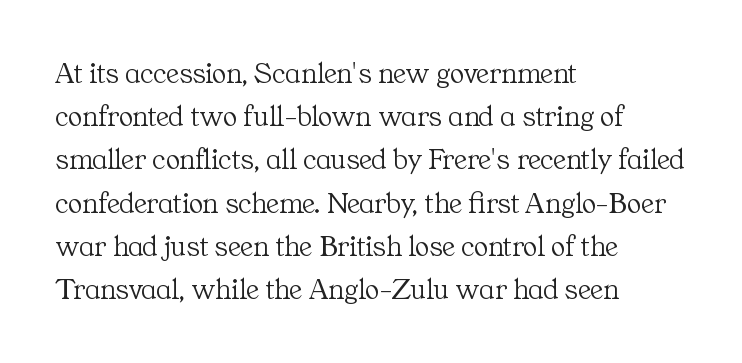
The image shows 30 px light serif type, upright; set left-aligned, normal line spacing (1.44x), normal letter spacing, not underlined; medium stroke contrast and a medium x-height.
